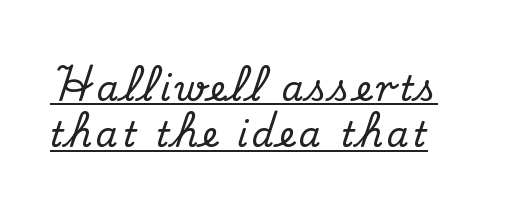
The image shows 35 px serif type; set normal line spacing (1.32x), underlined; medium stroke contrast and a small x-height.
